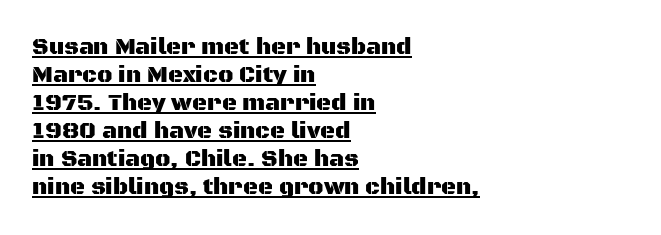
Looks like someone drew a line under every word here. The horizontal fit of the characters is conventional and even. Quick note: not italic, upright. Casual observation: everything's shoved over to the left.
